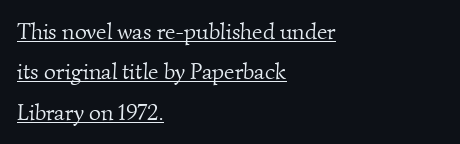
The tracking reads as untouched default to a designer's eye. The strokes carry an ordinary text weight at most. Visually the block forms a straight wall on the left and a jagged coastline on the right. Emphasis is given by a line drawn under the lettering.
